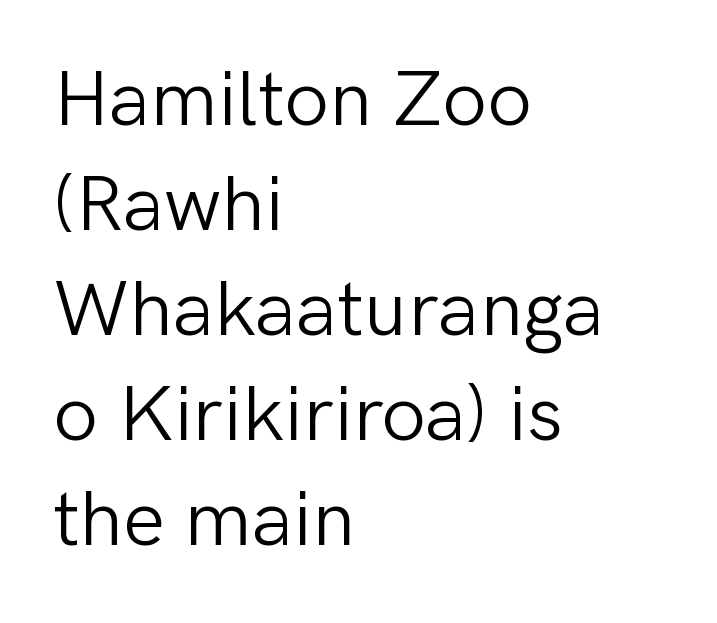
The image shows 79 px light sans-serif type, upright; set left-aligned, normal line spacing (1.33x), normal letter spacing, not underlined; low stroke contrast and a medium x-height.
